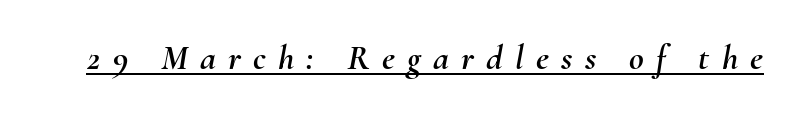
Notice how a bar underscores the lettering throughout. How are the letters spaced? Widely, with obvious added tracking. Looks like regular typesetting: each glyph gets only the width it needs. The specimen reads as italic at a glance.
